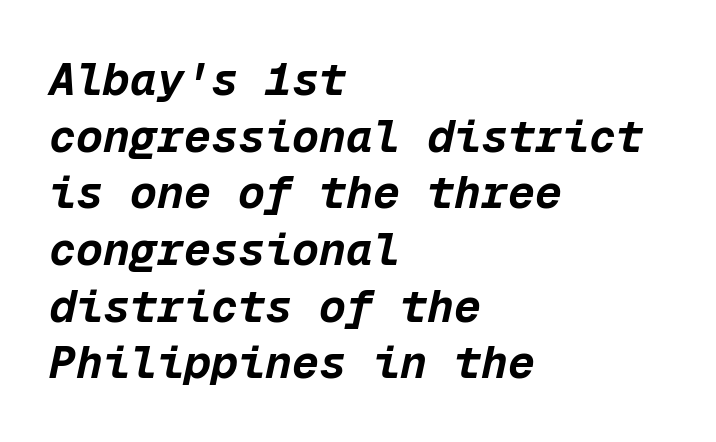
The designer left line spacing at the default. Nothing unusual about the tracking: characters are spaced as the font intends. No word sits above an underline. All the whitespace from short lines collects on the right.
